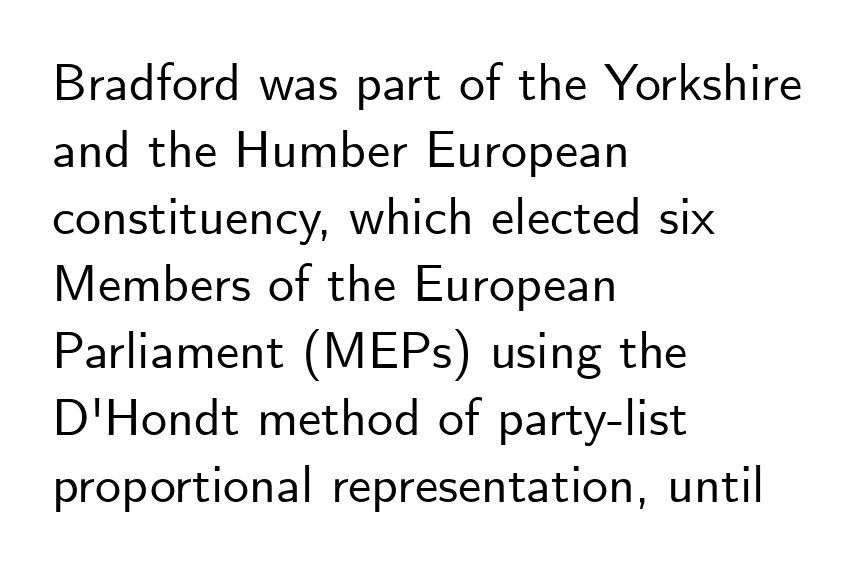
The designer left line spacing at the default. You could not count columns in this text — the font is proportionally spaced. Every row of glyphs begins at an identical x-position on the left. Unlike a traditional serif, this face leaves its strokes unadorned.
